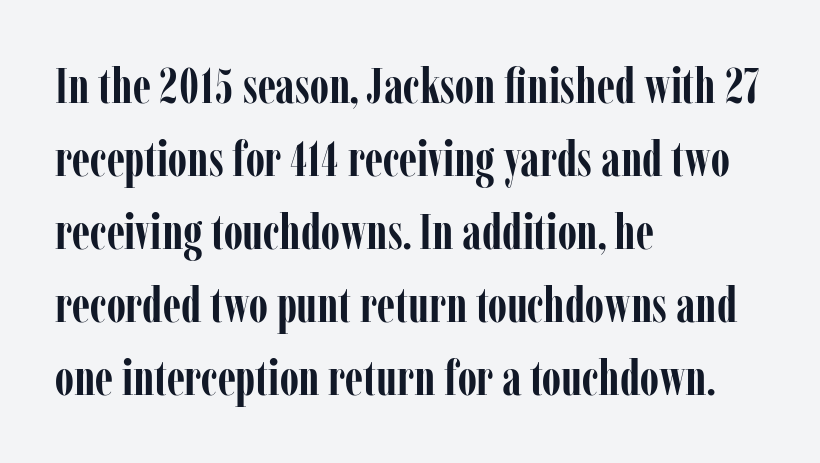
{"serif": "yes", "italic": "no", "bold": "yes", "weight": "semibold", "width": "condensed", "stroke_contrast": "low", "x_height": "medium", "monospaced": "no", "underline": "no", "align": "left", "line_spacing": "normal", "line_spacing_ratio": 1.46, "letter_spacing": "normal", "letter_spacing_em": 0.0, "glyph_px": 50}
